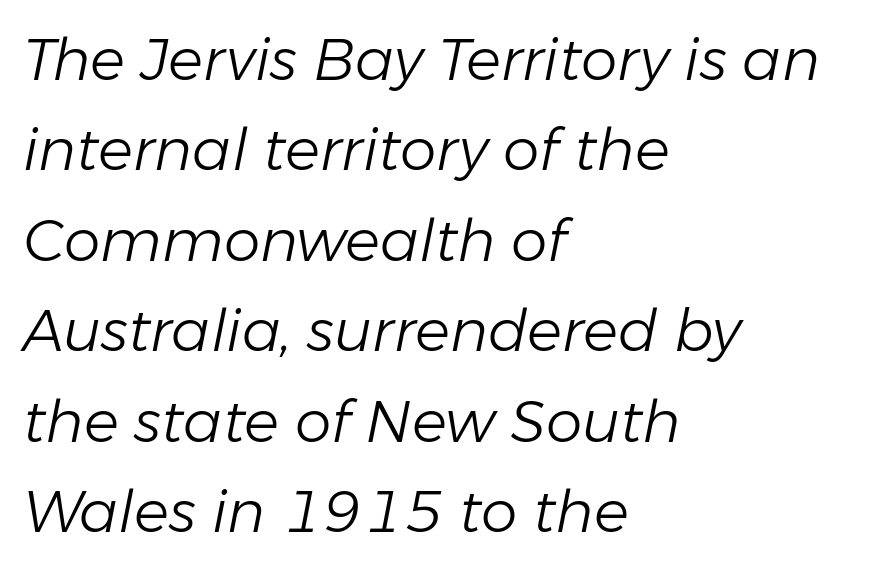
The foot of each line stays bare and open. Is the block centered? No — it sits flush against the left margin. The specimen reads as italic at a glance. Rows of type keep a routine distance in the vertical direction. The strokes are not fattened; the text isn't bold.
